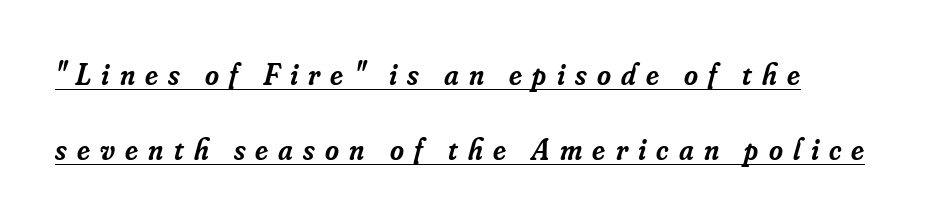
{"serif": "yes", "italic": "yes", "lean": "right", "slant_degrees": 16, "bold": "semi", "weight": "semibold", "width": "normal", "stroke_contrast": "low", "x_height": "small", "monospaced": "no", "underline": "yes", "line_spacing": "loose", "line_spacing_ratio": 2.49, "letter_spacing": "wide", "letter_spacing_em": 0.34, "glyph_px": 30}
